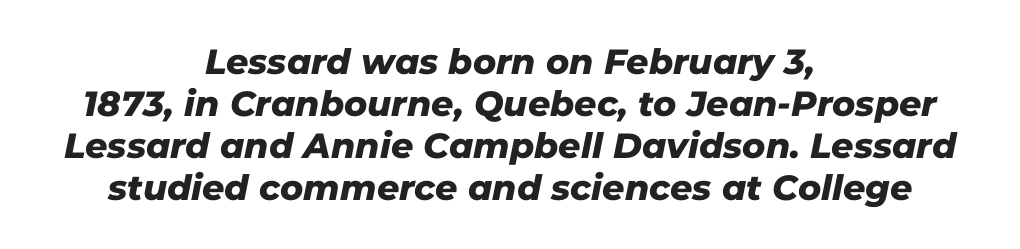
{"serif": "no", "width": "normal", "stroke_contrast": "low", "x_height": "medium", "monospaced": "no", "underline": "no", "align": "center", "line_spacing_ratio": 1.2, "letter_spacing": "normal", "letter_spacing_em": 0.0, "glyph_px": 35}
